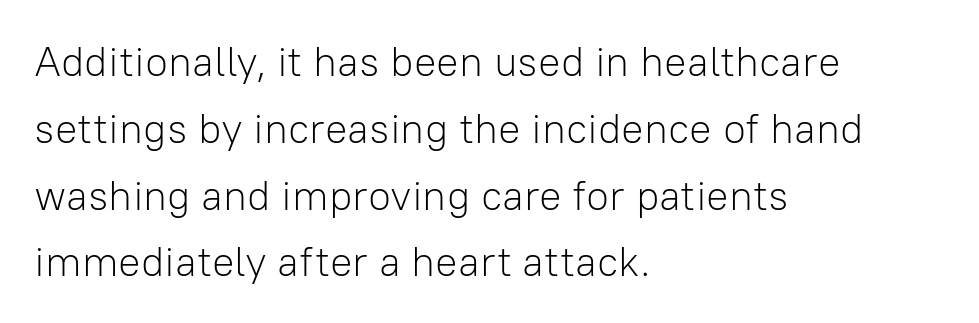
Q: Is the text bold? A: No.
Q: Is the text italic (slanted)? A: No, it is upright.
Q: Is the typeface a serif or a sans-serif typeface? A: Sans-serif.
Q: Is the text underlined? A: No.
Q: How is the paragraph aligned? A: Left-aligned.
Q: Is the spacing between letters normal or unusually wide? A: Normal.
Q: Is the spacing between lines tight, normal or loose? A: Normal.
Q: Width (condensed, normal, or wide)? A: Normal.
Q: Stroke contrast? A: Low.
Q: x-height? A: Medium.
Q: Monospaced? A: No.
